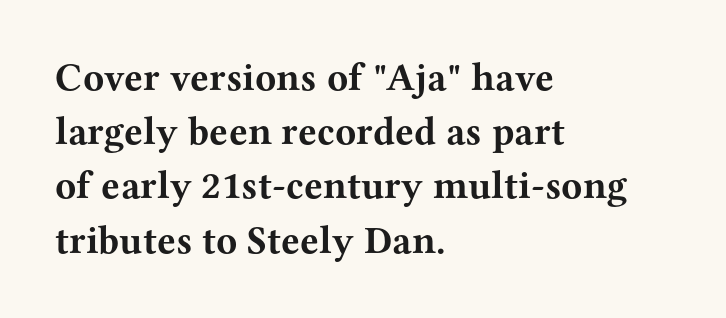
Q: Is the text bold? A: Yes.
Q: Is the text italic (slanted)? A: No, it is upright.
Q: Is the typeface a serif or a sans-serif typeface? A: Serif.
Q: Is the text underlined? A: No.
Q: How is the paragraph aligned? A: Left-aligned.
Q: Is the spacing between letters normal or unusually wide? A: Normal.
Q: Is the spacing between lines tight, normal or loose? A: Normal.
Q: Width (condensed, normal, or wide)? A: Wide.
Q: Stroke contrast? A: Medium.
Q: x-height? A: Medium.
Q: Monospaced? A: No.
